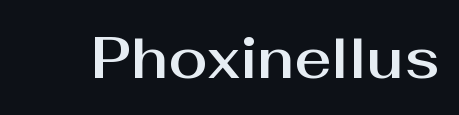
{"serif": "no", "italic": "no", "width": "normal", "stroke_contrast": "medium", "x_height": "medium", "monospaced": "no", "underline": "no", "letter_spacing": "normal", "letter_spacing_em": 0.0, "glyph_px": 57}
